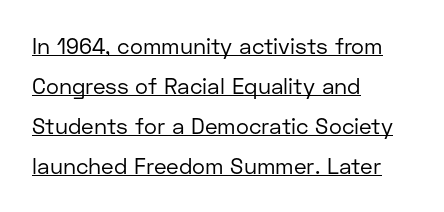
Letters have the restrained weight of plain body copy at most. This sample uses an upright cut, with every glyph sitting square on the baseline. Tracking here is standard; glyphs follow each other at the usual distance. Teacher's note: observe the even left margin — that is flush-left alignment. You can see a thin bar hugging the bottom of the glyphs.
